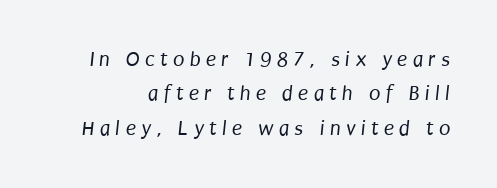
The image shows 21 px text type; set normal line spacing (1.64x), unusually wide letter spacing (+0.25 em), not underlined.
